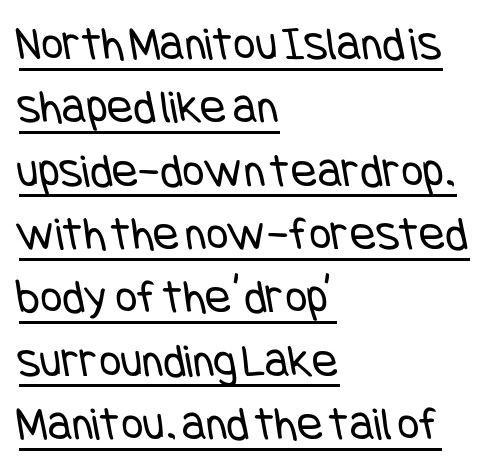
Q: Is the text bold? A: No.
Q: Is the typeface a serif or a sans-serif typeface? A: Sans-serif.
Q: Is the text underlined? A: Yes.
Q: How is the paragraph aligned? A: Left-aligned.
Q: Is the spacing between letters normal or unusually wide? A: Normal.
Q: Is the spacing between lines tight, normal or loose? A: Normal.
Q: Width (condensed, normal, or wide)? A: Condensed.
Q: Stroke contrast? A: Low.
Q: x-height? A: Large.
